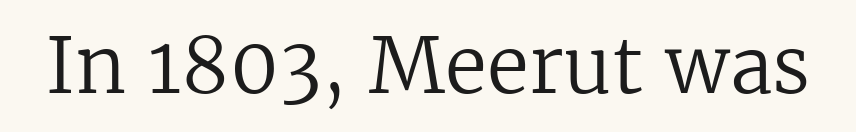
Q: Is the text bold? A: No.
Q: Is the text italic (slanted)? A: No, it is upright.
Q: Is the typeface a serif or a sans-serif typeface? A: Serif.
Q: Is the text underlined? A: No.
Q: Is the spacing between letters normal or unusually wide? A: Normal.
Q: Width (condensed, normal, or wide)? A: Normal.
Q: Stroke contrast? A: Low.
Q: x-height? A: Medium.
Q: Monospaced? A: No.
